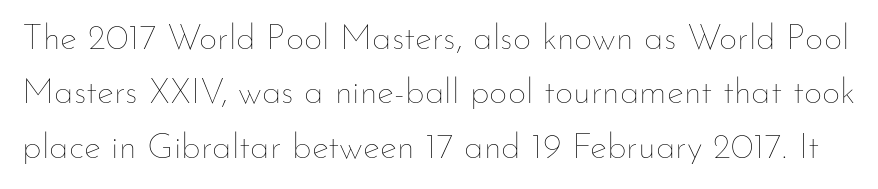
{"italic": "no", "bold": "no", "weight": "thin", "width": "normal", "stroke_contrast": "low", "x_height": "small", "monospaced": "no", "underline": "no", "line_spacing": "normal", "line_spacing_ratio": 1.51, "letter_spacing": "normal", "letter_spacing_em": 0.0, "glyph_px": 36}
